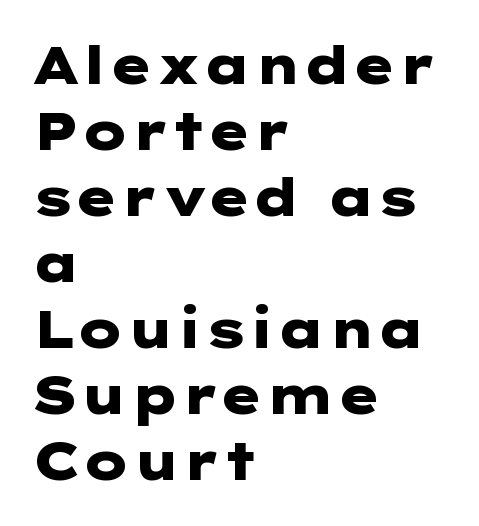
Students, note that the glyphs here touch the page at normal intervals. Only glyphs here, with clear space below each row. No feet cap the strokes, marking this as sans-serif type. These lines stack with their left ends in a neat column. When letters stand straight like this, we call the style roman or upright. Interline gaps are of average width in this sample.
